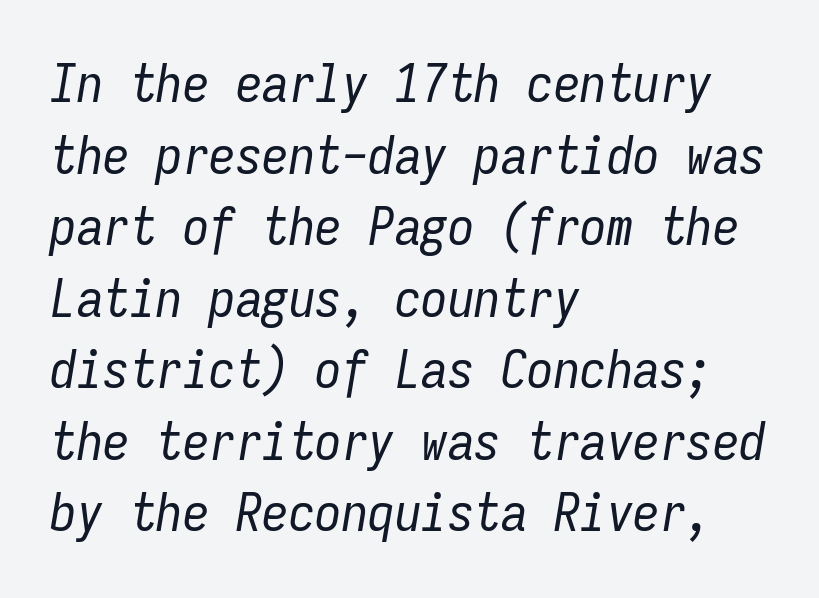
The image shows 53 px regular-weight, condensed type, italic (leaning right), monospaced; set left-aligned, normal line spacing (1.35x), normal letter spacing, not underlined; low stroke contrast and a medium x-height.
